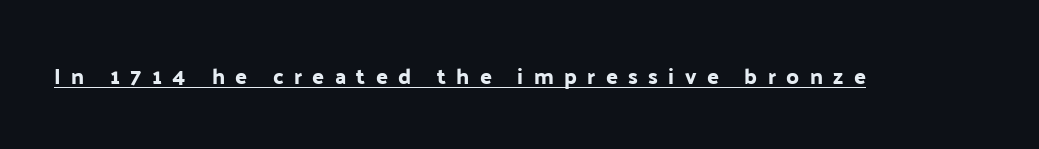
Unlike italic type, these characters show no tilt at all. The gaps between neighbouring characters are conspicuously large. Students, observe the line beneath the letters — that is underlining.
